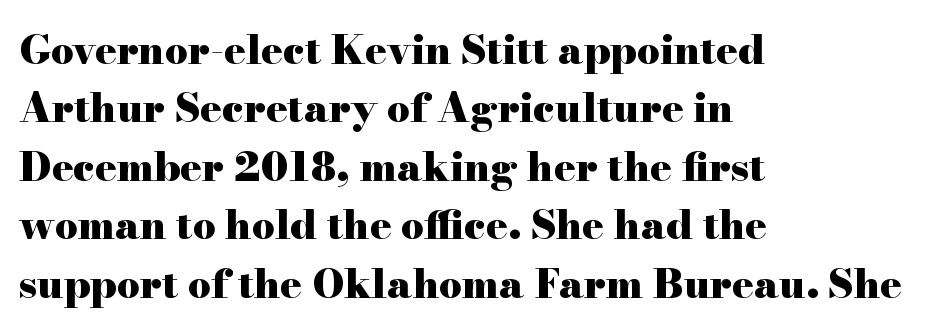
The image shows 40 px heavy, wide serif type, upright; set left-aligned, normal line spacing (1.46x), normal letter spacing, not underlined; high stroke contrast and a small x-height.
